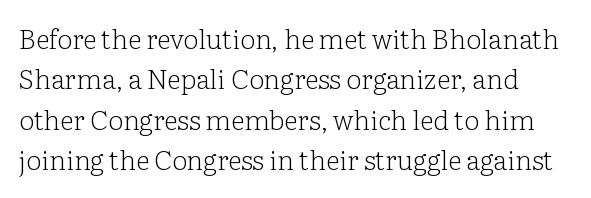
The image shows 27 px text type, upright; set normal line spacing (1.5x), normal letter spacing, not underlined.
